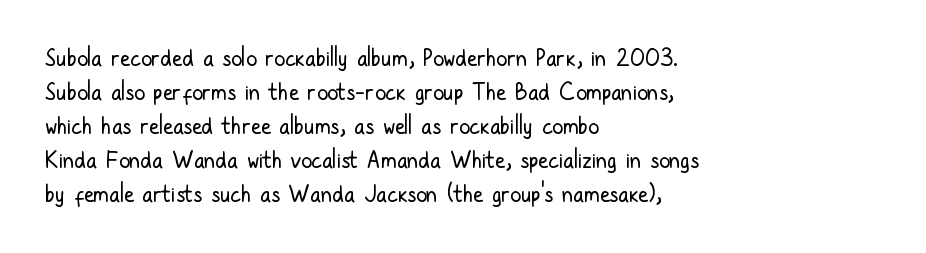
Q: Is the text bold? A: No.
Q: Is the text italic (slanted)? A: No, it is upright.
Q: Is the text underlined? A: No.
Q: How is the paragraph aligned? A: Left-aligned.
Q: Is the spacing between letters normal or unusually wide? A: Normal.
Q: Is the spacing between lines tight, normal or loose? A: Normal.
